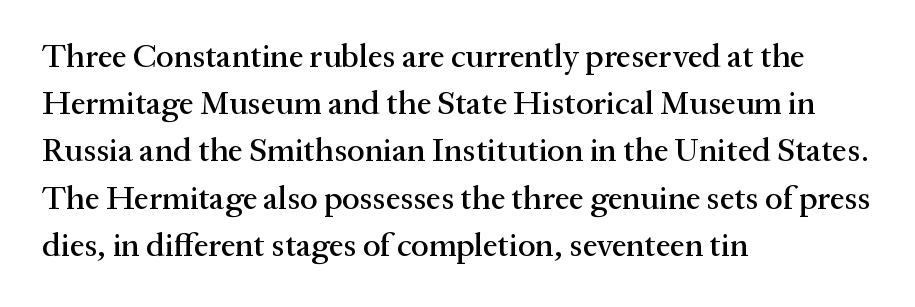
{"serif": "yes", "italic": "no", "width": "normal", "stroke_contrast": "medium", "x_height": "medium", "monospaced": "no", "underline": "no", "align": "left", "line_spacing": "normal", "line_spacing_ratio": 1.43, "letter_spacing": "normal", "letter_spacing_em": 0.0, "glyph_px": 33}
